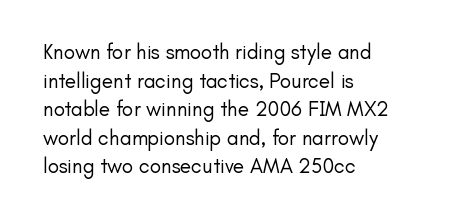
{"italic": "no", "bold": "no", "underline": "no", "align": "left", "line_spacing": "normal", "line_spacing_ratio": 1.36, "letter_spacing": "normal", "letter_spacing_em": 0.0, "glyph_px": 21}
